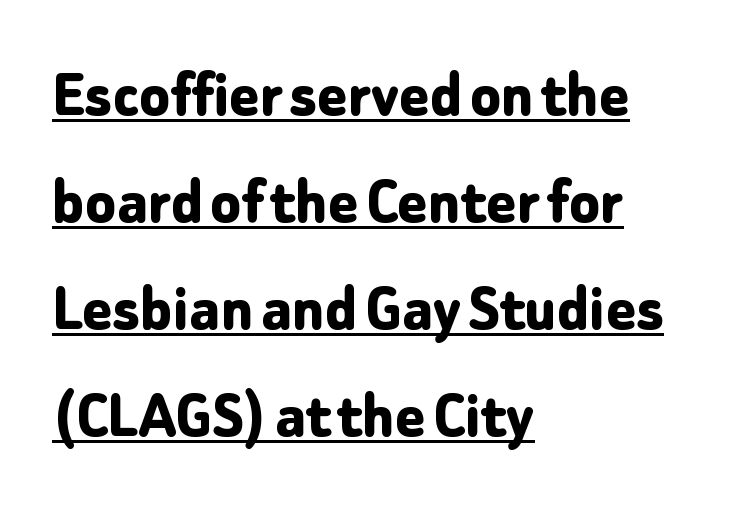
{"serif": "no", "italic": "no", "bold": "yes", "weight": "bold", "width": "normal", "stroke_contrast": "low", "x_height": "medium", "monospaced": "no", "underline": "yes", "align": "left", "line_spacing": "normal", "line_spacing_ratio": 1.53, "letter_spacing": "normal", "letter_spacing_em": 0.0, "glyph_px": 70}
